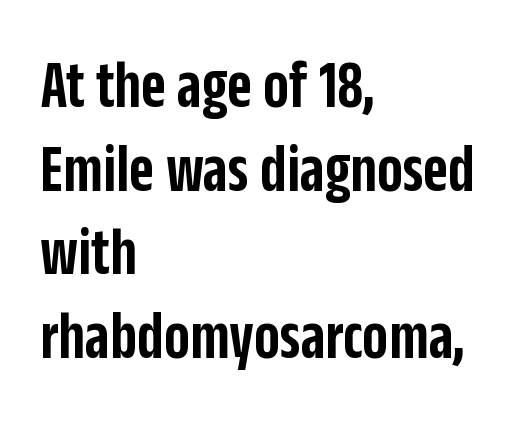
{"serif": "no", "italic": "no", "bold": "semi", "weight": "semibold", "width": "condensed", "stroke_contrast": "low", "x_height": "large", "monospaced": "no", "underline": "no", "align": "left", "line_spacing_ratio": 1.23, "letter_spacing": "normal", "letter_spacing_em": 0.0, "glyph_px": 68}
